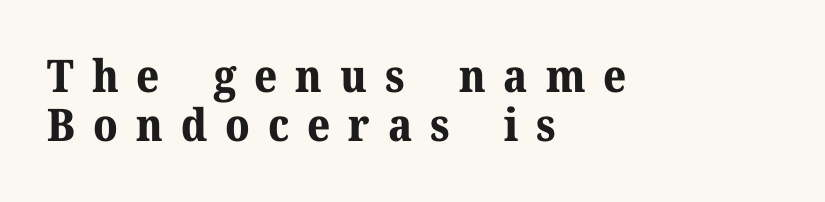
{"serif": "yes", "italic": "no", "bold": "yes", "weight": "bold", "width": "normal", "stroke_contrast": "medium", "x_height": "medium", "monospaced": "no", "underline": "no", "align": "left", "line_spacing": "tight", "line_spacing_ratio": 1.08, "letter_spacing": "wide", "letter_spacing_em": 0.4, "glyph_px": 45}
